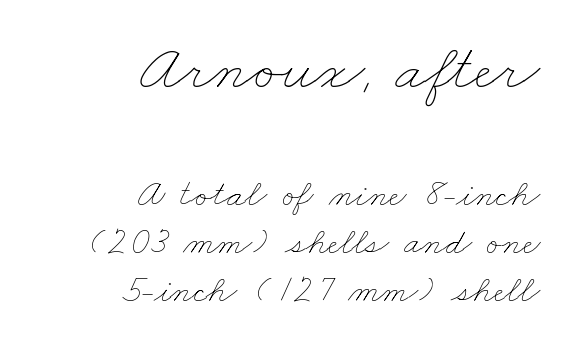
Q: Is the text bold? A: No.
Q: Is the text underlined? A: No.
Q: How is the paragraph aligned? A: Right-aligned.
Q: Is the spacing between letters normal or unusually wide? A: Normal.
Q: Is the spacing between lines tight, normal or loose? A: Normal.
Q: Which block of text is set in a larger size, the first (top) or the second (bottom)? A: The first (top) one.
Q: Width (condensed, normal, or wide)? A: Wide.
Q: Stroke contrast? A: Low.
Q: x-height? A: Small.
Q: Monospaced? A: No.
